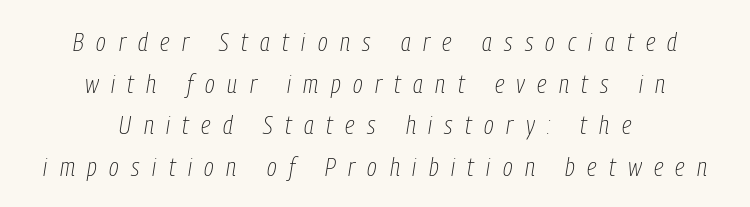
The string is rendered with underlining switched off. Leading matches the norm, producing a regular column. Short note: letters widely spaced. There's an unmistakable incline to the writing here.
